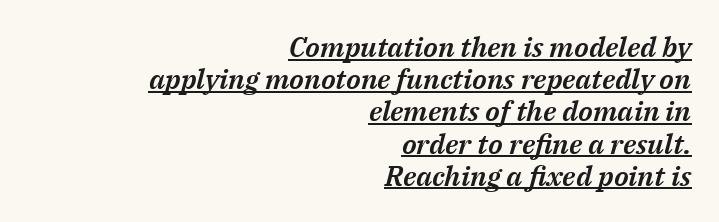
Observe the lean: these are italic letterforms. Closely set lines give the paragraph a compact silhouette. Notice how a bar underscores the lettering throughout. No extra tracking has been applied to these lines. The rendering uses natural spacing where letterforms have individual widths. Reading down the block, your eye finds every line finishing at a fixed right position.
